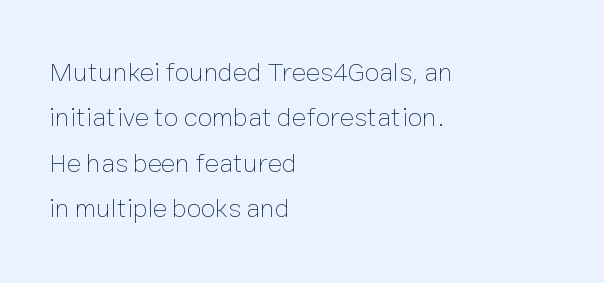
Stem width sits at or under what a default text font uses. Underline: absent. A classic flush-left, rag-right setting is used for this passage. Nope, not italic — everything's standing straight. If you measured baseline to baseline, you'd find a middling distance.
